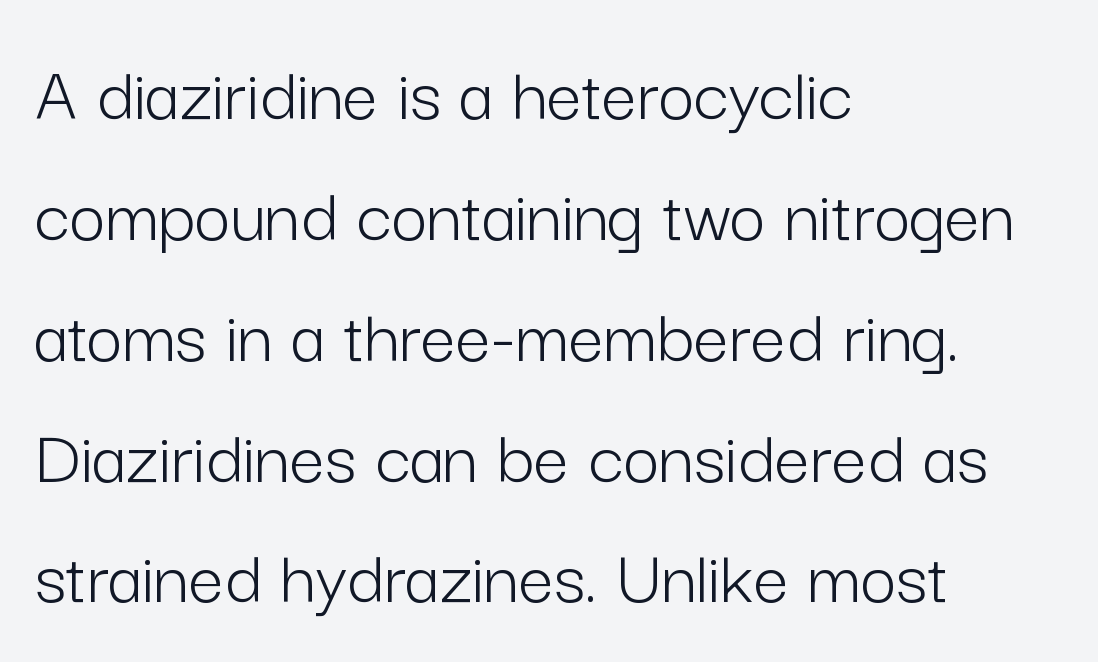
The image shows 79 px light sans-serif type, upright; set left-aligned, normal line spacing (1.53x), normal letter spacing, not underlined; low stroke contrast and a medium x-height.
